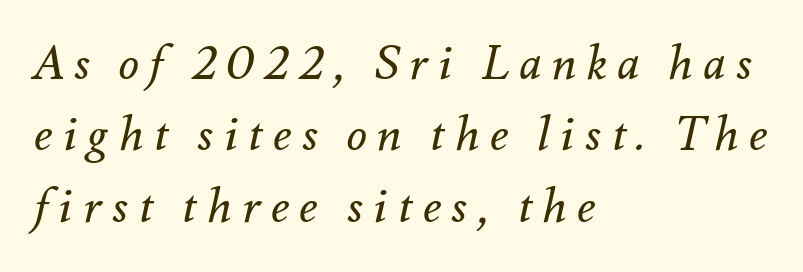
{"italic": "yes", "lean": "right", "slant_degrees": 12, "bold": "no", "weight": "regular", "width": "normal", "stroke_contrast": "medium", "x_height": "small", "monospaced": "no", "underline": "no", "align": "left", "line_spacing": "normal", "line_spacing_ratio": 1.52, "letter_spacing": "wide", "letter_spacing_em": 0.22, "glyph_px": 47}
